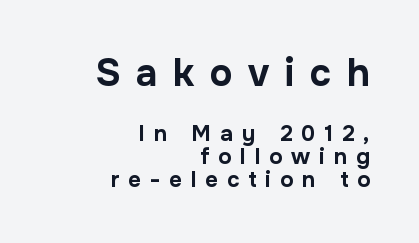
Does the weight exceed regular? Yes, all the way to bold. Descender tails drop into unmarked territory. How are the letters spaced? Widely, with obvious added tracking. A roman cut, with each character standing at attention. This sample has the flowing, uneven cadence of proportional lettering.
